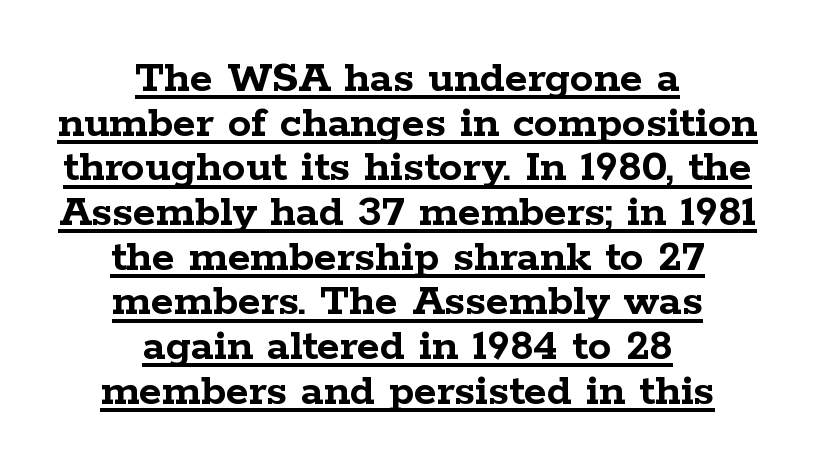
The image shows 47 px semibold, wide serif type, upright; set centered, tight line spacing (0.95x), normal letter spacing, underlined; low stroke contrast and a medium x-height.
